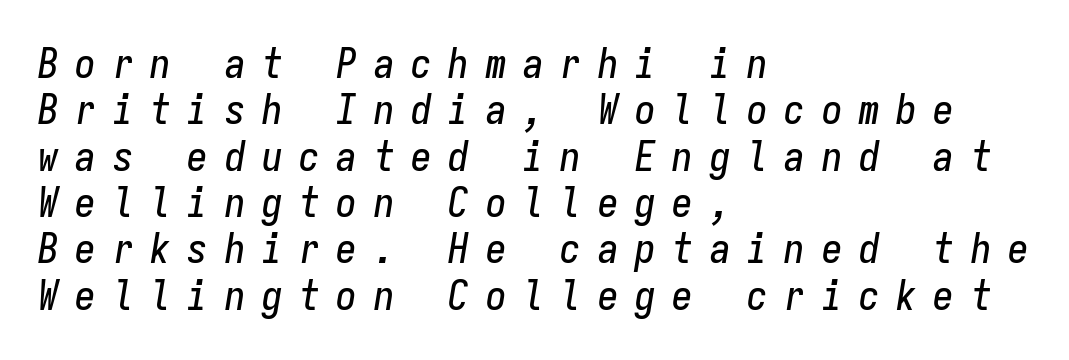
The image shows 41 px condensed type, italic (leaning right), monospaced; set left-aligned, tight line spacing (1.13x), unusually wide letter spacing (+0.41 em), not underlined; low stroke contrast and a medium x-height.
